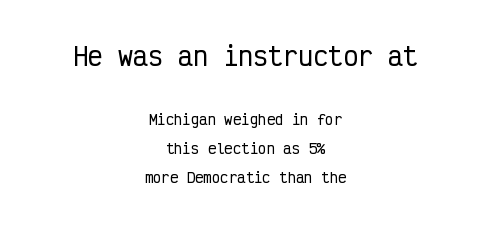
Q: Is the text italic (slanted)? A: No, it is upright.
Q: Is the text underlined? A: No.
Q: How is the paragraph aligned? A: Centered.
Q: Is the spacing between letters normal or unusually wide? A: Normal.
Q: Is the spacing between lines tight, normal or loose? A: Loose.
Q: Which block of text is set in a larger size, the first (top) or the second (bottom)? A: The first (top) one.
